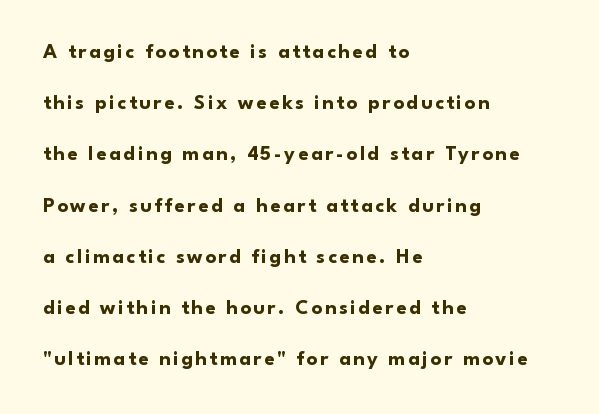
Q: Is the text bold? A: Yes.
Q: Is the text italic (slanted)? A: No, it is upright.
Q: Is the text underlined? A: No.
Q: How is the paragraph aligned? A: Left-aligned.
Q: Is the spacing between lines tight, normal or loose? A: Loose.
